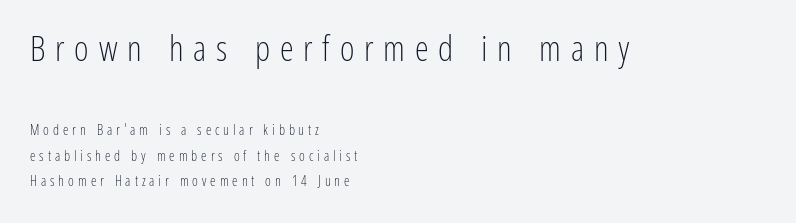
{"serif": "no", "italic": "no", "bold": "no", "weight": "light", "width": "condensed", "stroke_contrast": "low", "x_height": "medium", "monospaced": "no", "underline": "no", "align": "left", "line_spacing_ratio": 1.83, "letter_spacing": "wide", "letter_spacing_em": 0.28, "larger_block": "first", "size_ratio": 2.5, "glyph_px": 35}
